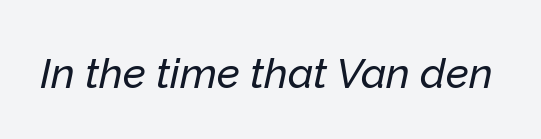
Plain, unruled lines of type. A typesetter would mark this as italic. The passage shown is typed in a proportional face where columns would drift. Each word holds together tightly as a unit, with standard inter-letter gaps.
